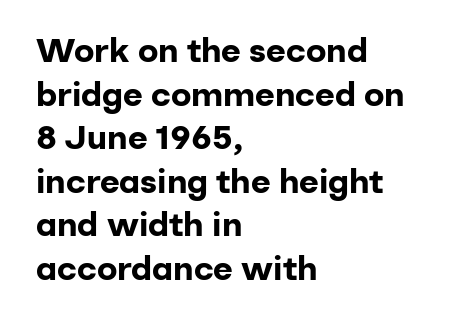
Quick note: not italic, upright. Nothing sits at the stroke ends, so this counts as sans-serif. Horizontally, the lines are justified to the leading edge only. Does the weight exceed regular? Yes, all the way to bold. Honestly, the letter spacing is just normal — you wouldn't notice it.
